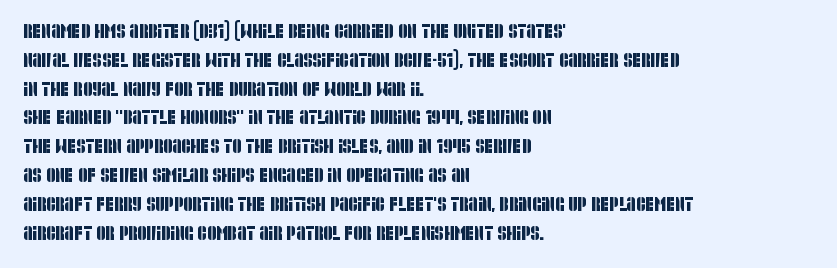
If you measured baseline to baseline, you'd find a middling distance. One-word summary of the alignment: left. Look at the tracking — it's just the regular setting, nothing added. The zone under the glyphs is completely vacant.
